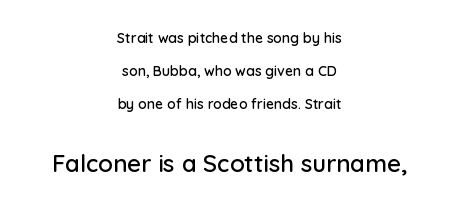
{"italic": "no", "underline": "no", "align": "center", "line_spacing": "loose", "line_spacing_ratio": 2.37, "letter_spacing": "normal", "letter_spacing_em": 0.0, "larger_block": "second", "size_ratio": 1.71, "glyph_px": 24}
